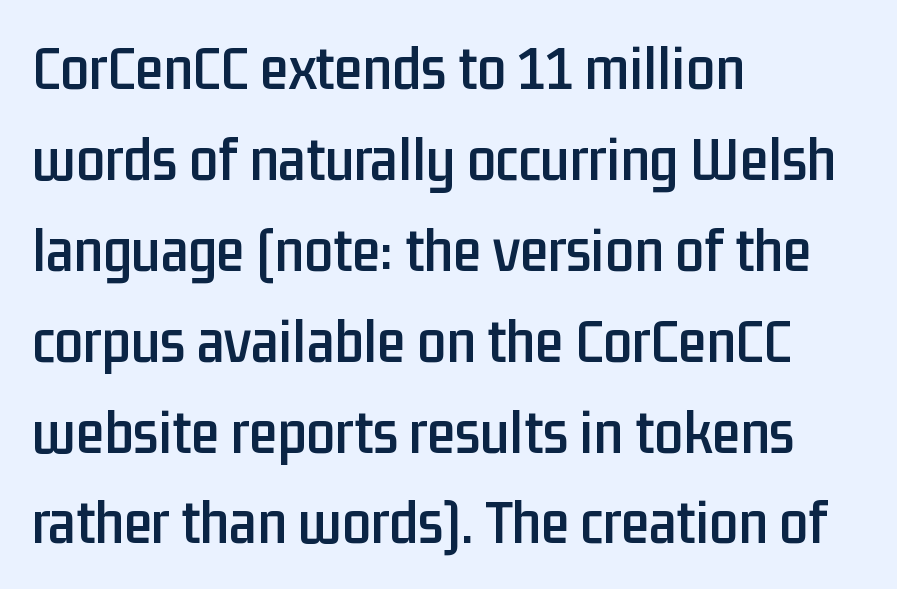
The image shows 64 px condensed sans-serif type, upright; set left-aligned, normal line spacing (1.42x), normal letter spacing, not underlined; low stroke contrast and a medium x-height.
